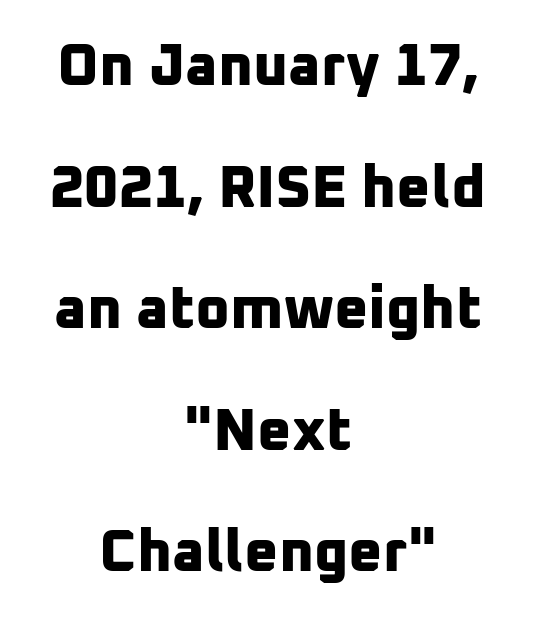
The glyphs in this specimen are sans serif. If you measured baseline to baseline, you'd find a long distance. Glance below the letters and you will spot only blank space. These lines stack symmetrically, like a column narrowing and widening about its center. Is the letter spacing exaggerated? No — it looks like the ordinary default. Each letter keeps its own natural width here, so spacing adapts to shape.
